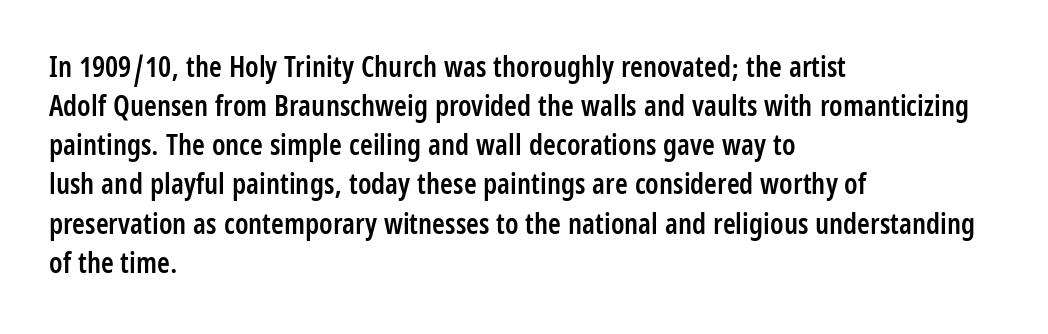
The font is running at a semibold setting, under full bold. Character widths vary here, with narrow letters taking less room than wide ones. The paragraph has a hard left edge and a soft right edge. Reading down the column, the eye jumps a familiar distance to each next line. Look at the tracking — it's just the regular setting, nothing added.
